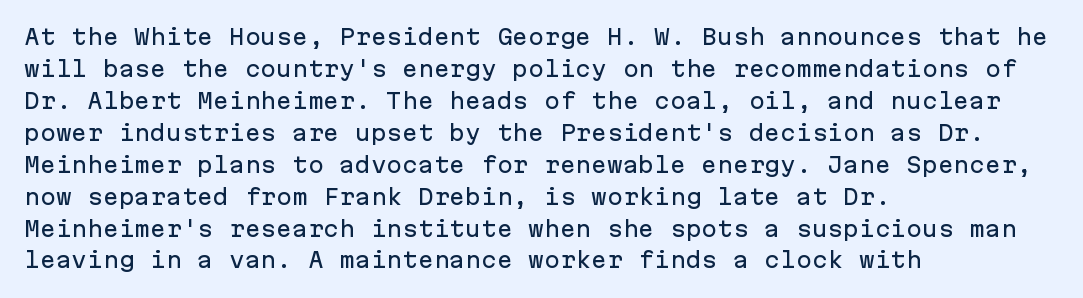
Q: Is the text italic (slanted)? A: No, it is upright.
Q: Is the text underlined? A: No.
Q: How is the paragraph aligned? A: Left-aligned.
Q: Is the spacing between letters normal or unusually wide? A: Normal.
Q: Is the spacing between lines tight, normal or loose? A: Normal.
